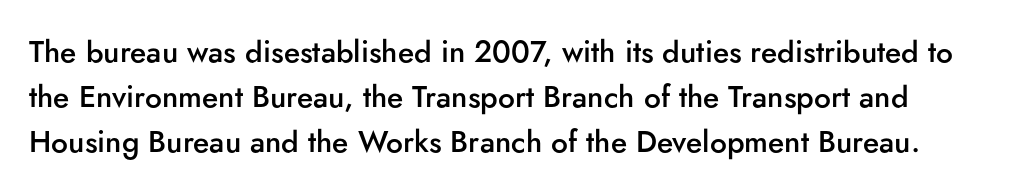
Is this a fixed-width face? No — the glyphs have proportional, varying widths. Descender tails drop into unmarked territory. This rendering leaves character spacing at its baseline value. Bold? Not quite — semibold, heavier than regular but stopping short. Examine the stroke ends and you'll find no serifs. A normal amount of white space separates one row of letters from the next.
